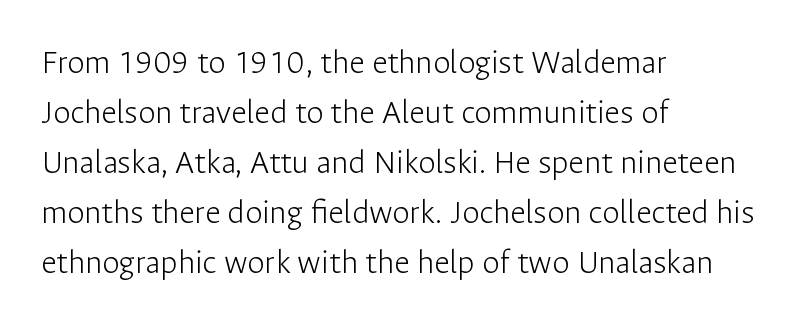
Reading down the block, your eye returns to a fixed left position each line. The typeface chosen for these lines omits serifs. Is the letter spacing exaggerated? No — it looks like the ordinary default. Glance below the letters and you will spot only blank space.
